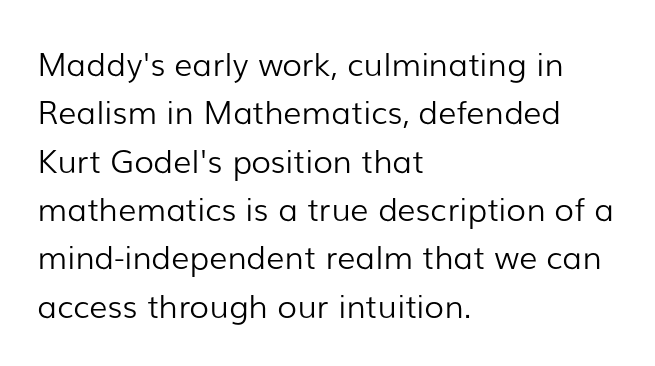
{"serif": "no", "italic": "no", "bold": "no", "weight": "light", "width": "normal", "stroke_contrast": "low", "x_height": "medium", "monospaced": "no", "underline": "no", "align": "left", "line_spacing": "normal", "line_spacing_ratio": 1.51, "letter_spacing": "normal", "letter_spacing_em": 0.0, "glyph_px": 32}
